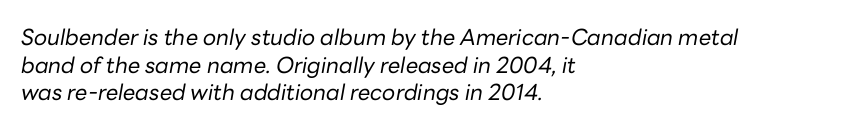
Q: Is the text bold? A: No.
Q: Is the text italic (slanted)? A: Yes, it leans right by about 10 degrees.
Q: Is the text underlined? A: No.
Q: How is the paragraph aligned? A: Left-aligned.
Q: Is the spacing between letters normal or unusually wide? A: Normal.
Q: Is the spacing between lines tight, normal or loose? A: Normal.
